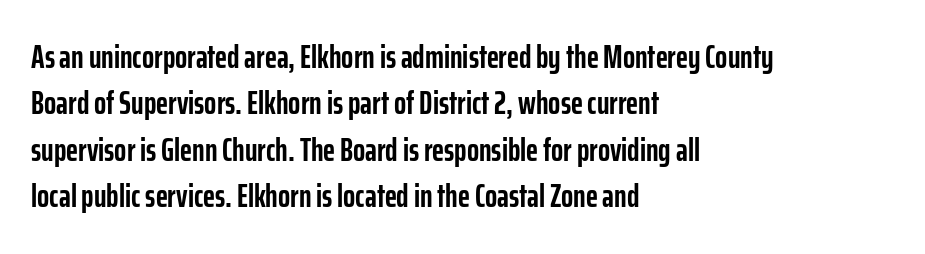
Short and long lines alike share a common starting point at left. The face used here is proportionally spaced, like ordinary book or web type. The sample has been set heavy, in full bold. Designer's note — italics off, roman on. A sans-serif font was chosen for this passage. Underline: absent.
